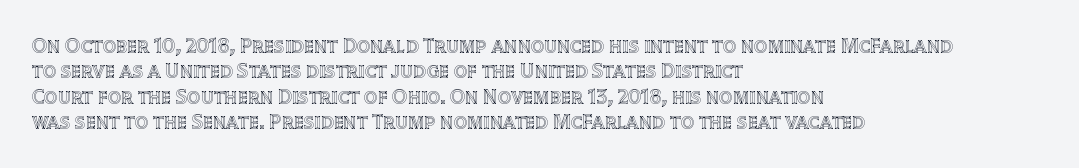
{"italic": "no", "underline": "no", "align": "left", "line_spacing_ratio": 1.21, "letter_spacing": "normal", "letter_spacing_em": 0.0, "glyph_px": 21}
